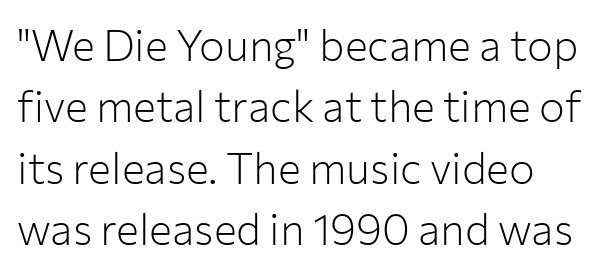
Q: Is the text bold? A: No.
Q: Is the text italic (slanted)? A: No, it is upright.
Q: Is the typeface a serif or a sans-serif typeface? A: Sans-serif.
Q: Is the text underlined? A: No.
Q: Is the spacing between letters normal or unusually wide? A: Normal.
Q: Is the spacing between lines tight, normal or loose? A: Normal.
Q: Width (condensed, normal, or wide)? A: Normal.
Q: Stroke contrast? A: Low.
Q: x-height? A: Medium.
Q: Monospaced? A: No.
